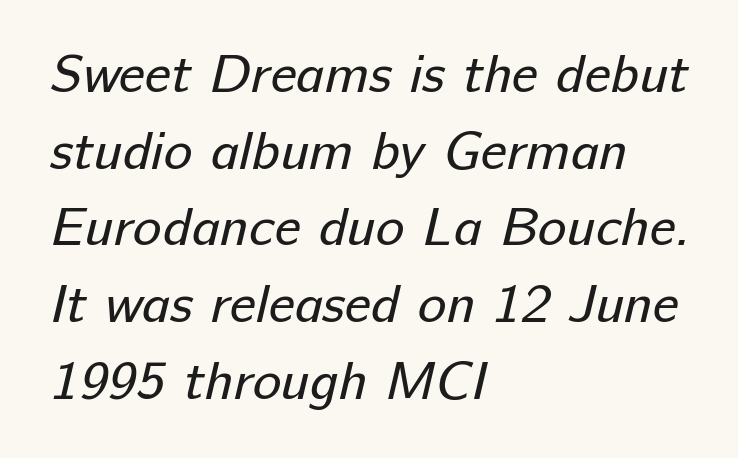
Q: Is the text bold? A: No.
Q: Is the typeface a serif or a sans-serif typeface? A: Sans-serif.
Q: Is the text underlined? A: No.
Q: How is the paragraph aligned? A: Left-aligned.
Q: Is the spacing between letters normal or unusually wide? A: Normal.
Q: Is the spacing between lines tight, normal or loose? A: Normal.
Q: Width (condensed, normal, or wide)? A: Normal.
Q: Stroke contrast? A: Low.
Q: x-height? A: Medium.
Q: Monospaced? A: No.
